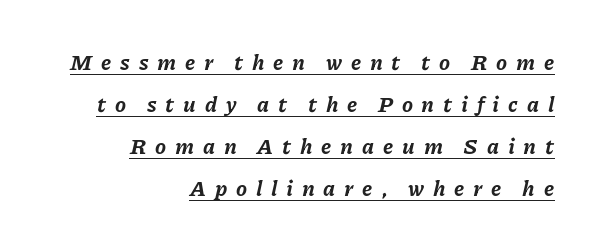
The image shows 22 px bold type, italic (leaning right); set right-aligned, loose line spacing (1.91x), unusually wide letter spacing (+0.4 em), underlined.
